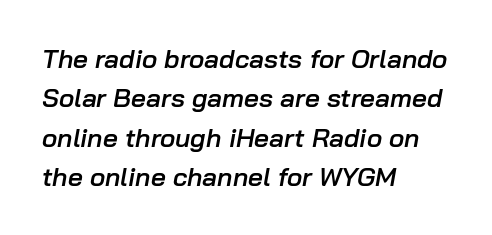
{"italic": "yes", "lean": "right", "slant_degrees": 10, "bold": "semi", "underline": "no", "align": "left", "line_spacing": "normal", "line_spacing_ratio": 1.51, "letter_spacing": "normal", "letter_spacing_em": 0.0, "glyph_px": 26}
